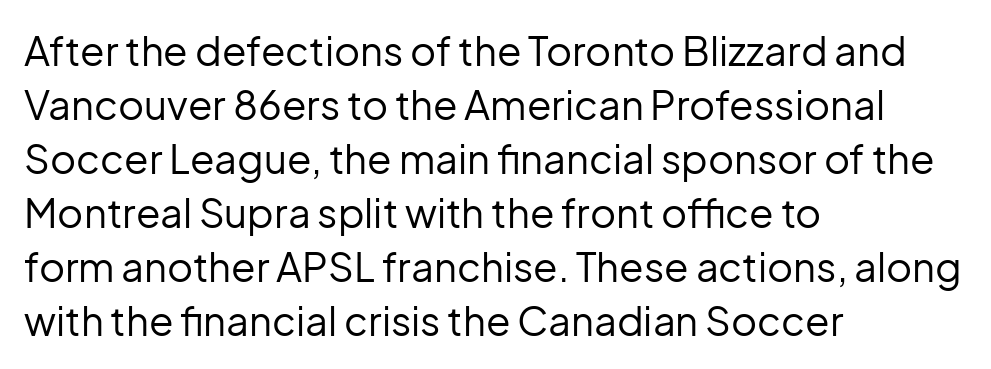
Q: Is the text bold? A: No.
Q: Is the text italic (slanted)? A: No, it is upright.
Q: Is the typeface a serif or a sans-serif typeface? A: Sans-serif.
Q: Is the text underlined? A: No.
Q: How is the paragraph aligned? A: Left-aligned.
Q: Is the spacing between letters normal or unusually wide? A: Normal.
Q: Is the spacing between lines tight, normal or loose? A: Normal.
Q: Width (condensed, normal, or wide)? A: Normal.
Q: Stroke contrast? A: Low.
Q: x-height? A: Medium.
Q: Monospaced? A: No.
